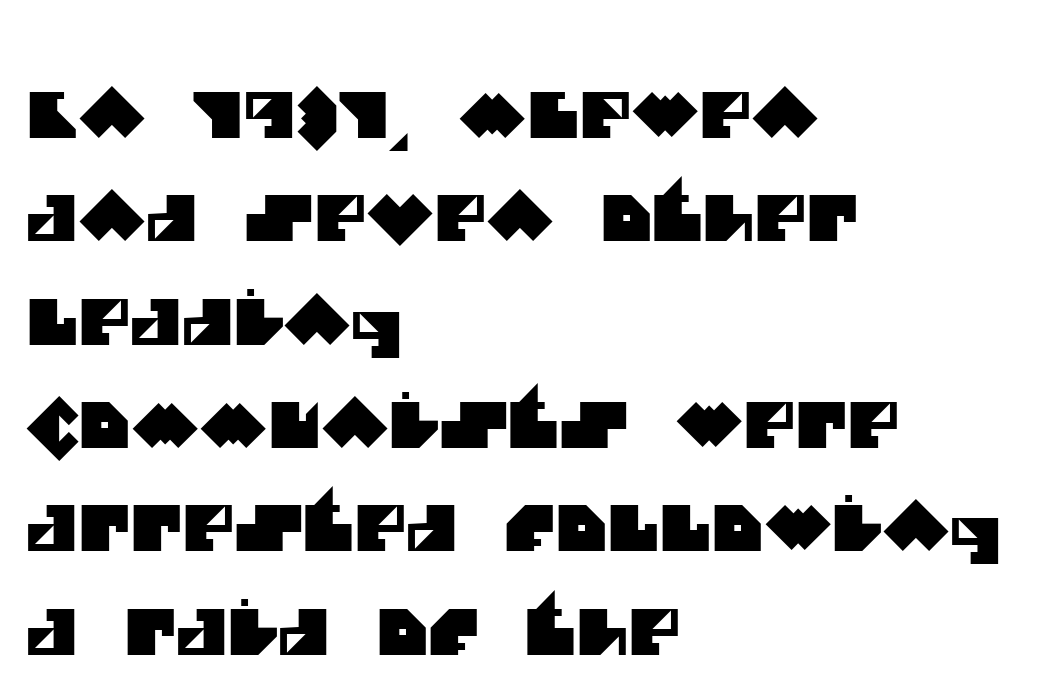
The image shows 63 px sans-serif type; set left-aligned, normal line spacing (1.64x), normal letter spacing, not underlined; medium stroke contrast and a large x-height.
